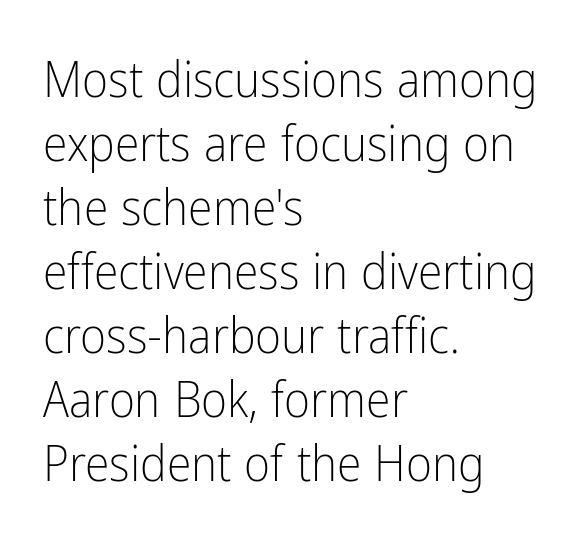
If you drew a line through each stem, it would be perfectly vertical. Underlining? Definitely not there. The paragraph has a hard left edge and a soft right edge. In terms of letterform style, serifs are entirely absent.
